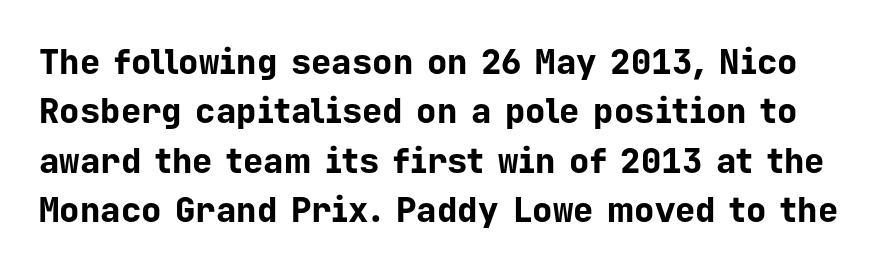
The image shows 34 px bold sans-serif type, upright, monospaced; set normal line spacing (1.45x), normal letter spacing, not underlined; low stroke contrast and a medium x-height.
